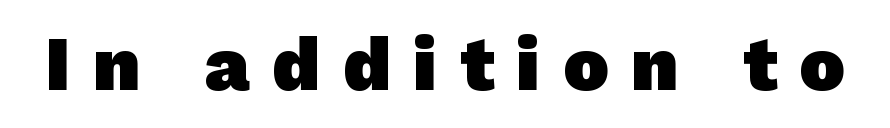
Q: Is the text bold? A: Yes.
Q: Is the typeface a serif or a sans-serif typeface? A: Sans-serif.
Q: Is the text underlined? A: No.
Q: Is the spacing between letters normal or unusually wide? A: Unusually wide.
Q: Width (condensed, normal, or wide)? A: Normal.
Q: Stroke contrast? A: Low.
Q: x-height? A: Medium.
Q: Monospaced? A: No.
